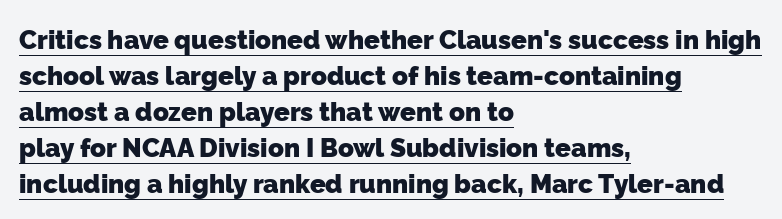
Descenders here cross a horizontal rule under the line. A normal amount of white space separates one row of letters from the next. What weight is shown? A full bold with thick strokes. Inter-character spacing is left at the font's built-in metrics.
